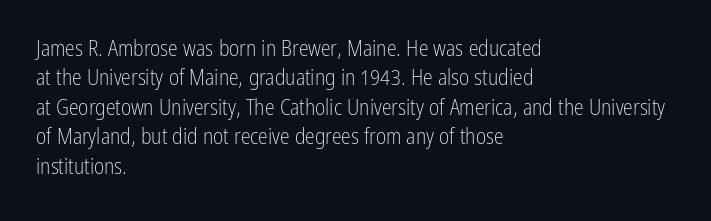
Bare-footed words on every line. Every stem runs plumb, perpendicular to the baseline. The typesetting does not lean heavy: it is not bold. Tracking value appears to be zero — textbook default spacing. The vertical gap from one line to the next is medium.
